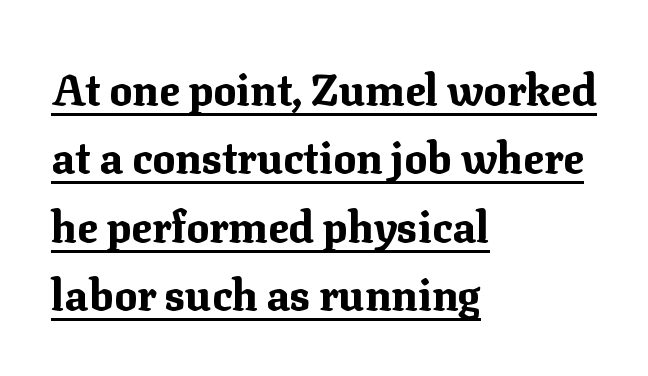
The passage shown is typeset with a serif family. Underlining? Definitely there. Varying glyph widths throughout — classic text-font behaviour. Reading down the block, your eye returns to a fixed left position each line. Horizontal bands of white between lines are of average thickness. It's the straight-up-and-down kind of type.
